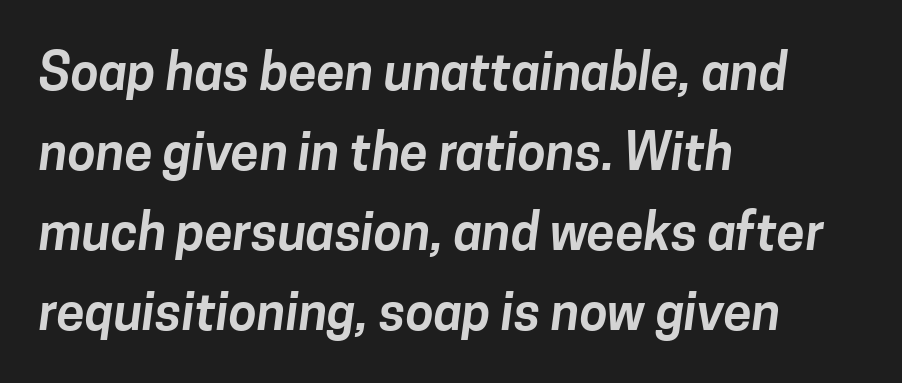
{"serif": "no", "width": "normal", "stroke_contrast": "low", "x_height": "medium", "monospaced": "no", "underline": "no", "align": "left", "line_spacing": "normal", "line_spacing_ratio": 1.57, "letter_spacing": "normal", "letter_spacing_em": 0.0, "glyph_px": 51}
